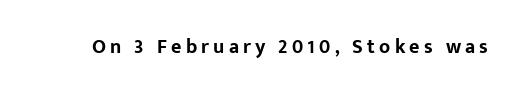
{"italic": "no", "bold": "yes", "underline": "no", "letter_spacing": "wide", "letter_spacing_em": 0.21, "glyph_px": 20}
